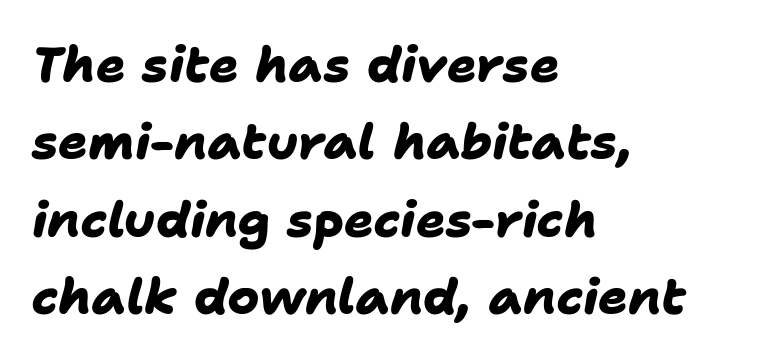
Spacing verdict: proportional, widths tailored to each character. Bare-footed words on every line. Typeset ragged right — the left edge is the straight one. Short note: letters normally spaced. Baseline-to-baseline distance is the conventional proportion of letter height. A full-strength bold gives these letters their thick strokes.
